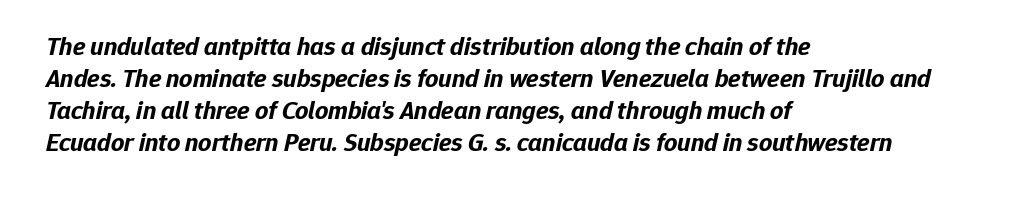
{"italic": "yes", "lean": "right", "slant_degrees": 12, "bold": "yes", "underline": "no", "align": "left", "line_spacing_ratio": 1.23, "letter_spacing": "normal", "letter_spacing_em": 0.0, "glyph_px": 26}
